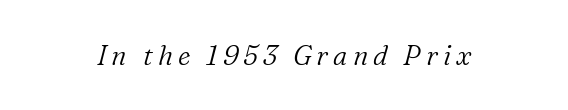
Q: Is the text bold? A: No.
Q: Is the text italic (slanted)? A: Yes, it leans right by about 16 degrees.
Q: Is the text underlined? A: No.
